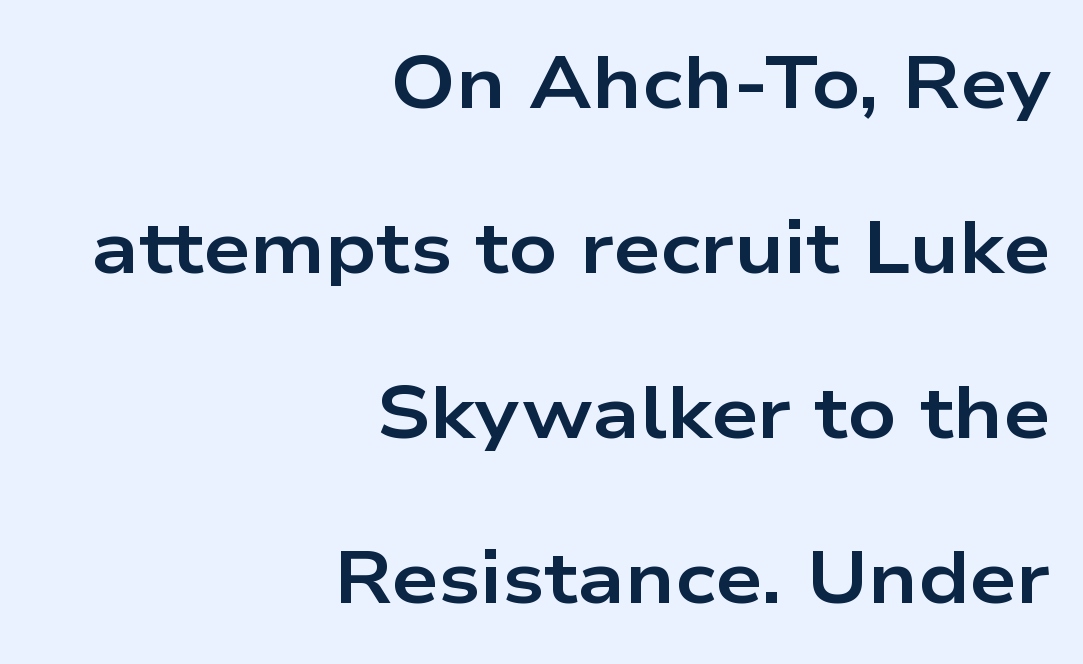
Q: Is the text bold? A: Yes.
Q: Is the text italic (slanted)? A: No, it is upright.
Q: Is the typeface a serif or a sans-serif typeface? A: Sans-serif.
Q: Is the text underlined? A: No.
Q: How is the paragraph aligned? A: Right-aligned.
Q: Is the spacing between letters normal or unusually wide? A: Normal.
Q: Is the spacing between lines tight, normal or loose? A: Loose.
Q: Width (condensed, normal, or wide)? A: Wide.
Q: Stroke contrast? A: Low.
Q: x-height? A: Medium.
Q: Monospaced? A: No.
